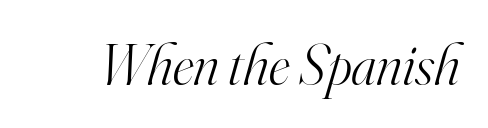
The image shows 58 px light serif type, italic (leaning right); set normal letter spacing, not underlined; high stroke contrast and a small x-height.
